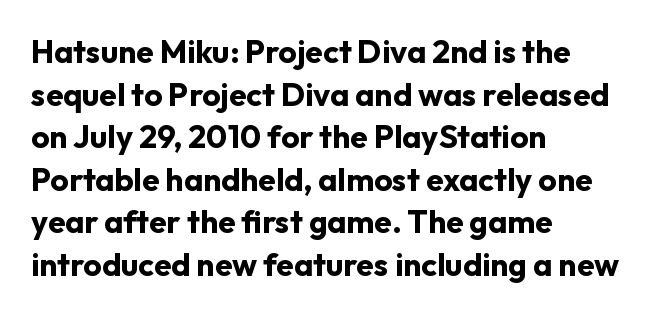
The image shows 32 px bold sans-serif type, upright; set left-aligned, normal line spacing (1.33x), normal letter spacing, not underlined; low stroke contrast and a medium x-height.
